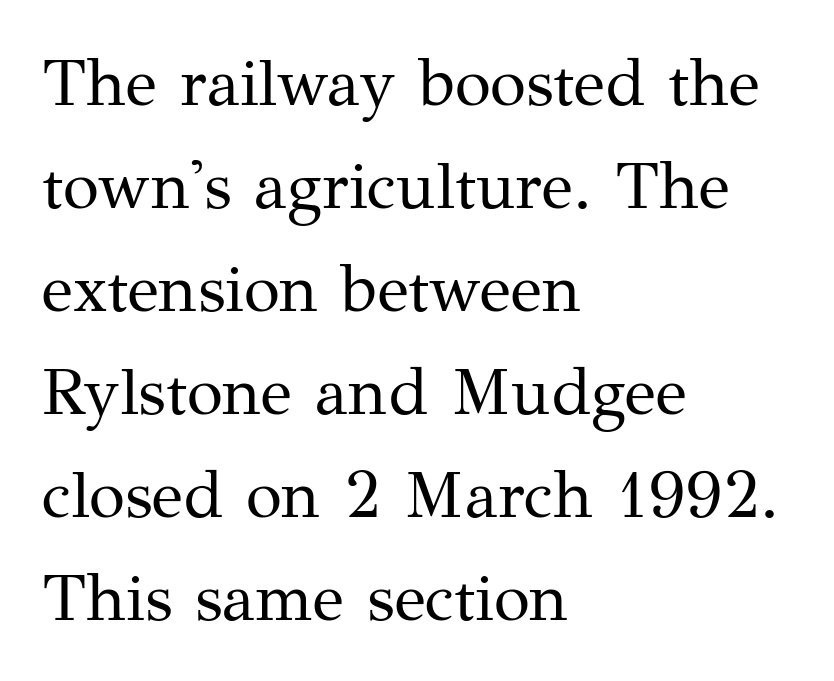
The horizontal fit of the characters is conventional and even. The space between consecutive lines is moderate. Only glyphs here, with clear space below each row. The letters look calm and open, with moderate or lighter stems.
